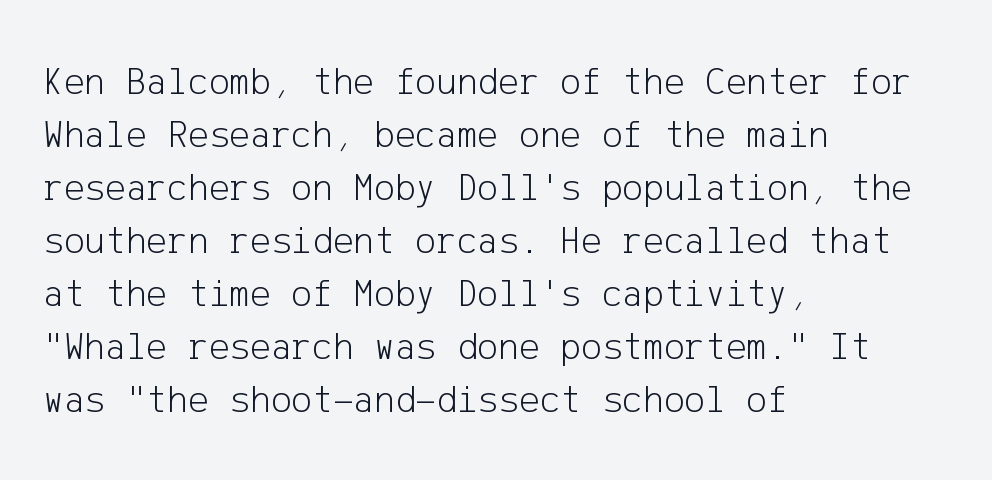
{"serif": "no", "italic": "no", "bold": "no", "weight": "light", "width": "normal", "stroke_contrast": "low", "x_height": "medium", "underline": "no", "align": "left", "line_spacing": "normal", "line_spacing_ratio": 1.36, "letter_spacing": "normal", "letter_spacing_em": 0.0, "glyph_px": 39}
